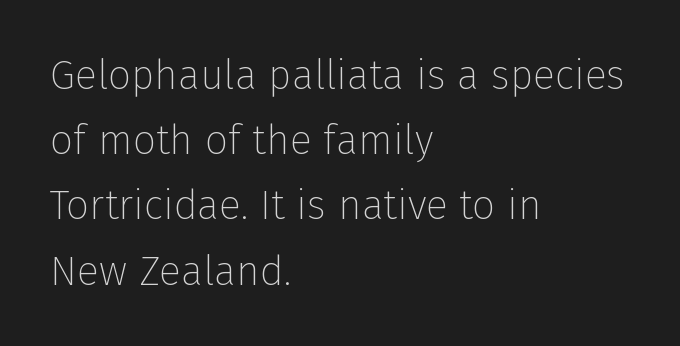
Q: Is the text bold? A: No.
Q: Is the text italic (slanted)? A: No, it is upright.
Q: Is the typeface a serif or a sans-serif typeface? A: Sans-serif.
Q: Is the text underlined? A: No.
Q: How is the paragraph aligned? A: Left-aligned.
Q: Is the spacing between letters normal or unusually wide? A: Normal.
Q: Is the spacing between lines tight, normal or loose? A: Normal.
Q: Width (condensed, normal, or wide)? A: Normal.
Q: Stroke contrast? A: Low.
Q: x-height? A: Medium.
Q: Monospaced? A: No.
